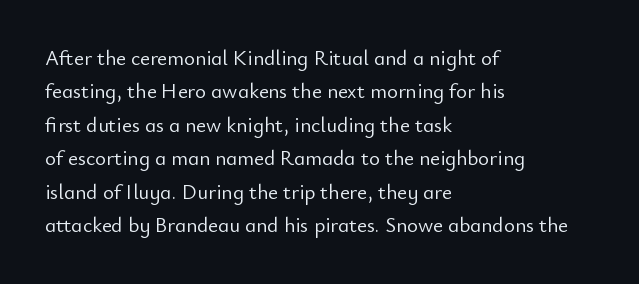
How would I describe the line gaps? Plain and ordinary. Weight: in the light-to-regular range. The type is set solid horizontally, with unmodified tracking. The lines are quadded left.
